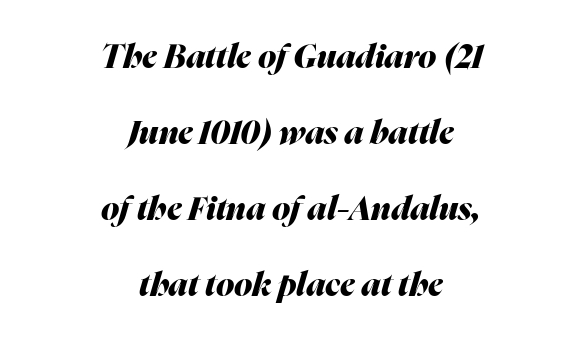
{"italic": "yes", "lean": "right", "slant_degrees": 16, "bold": "yes", "weight": "heavy", "width": "normal", "stroke_contrast": "medium", "x_height": "medium", "monospaced": "no", "underline": "no", "align": "center", "line_spacing": "loose", "line_spacing_ratio": 2.3, "letter_spacing": "normal", "letter_spacing_em": 0.0, "glyph_px": 33}
